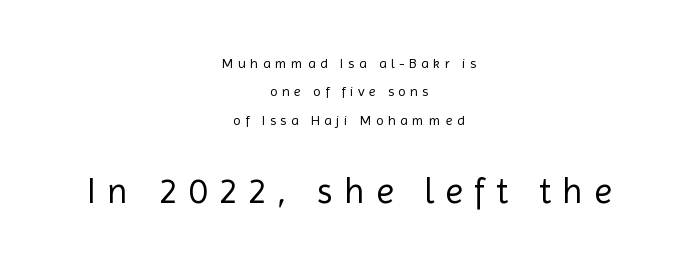
The image shows 36 px regular-weight sans-serif type, upright; set centered, loose line spacing (2.03x), unusually wide letter spacing (+0.31 em), not underlined; the second (bottom) block is 2.57x larger; a medium x-height.
